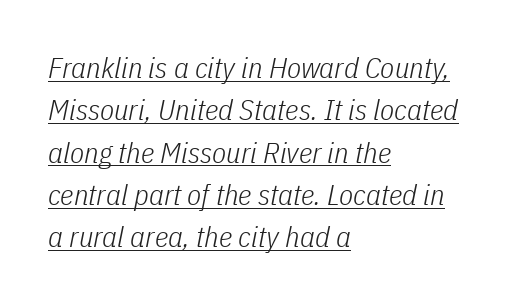
Summary of weight: not heavy and not bold. Standard letterfit; no display-style spreading of the glyphs. Proportional: the letters do not fall into vertical columns. Beneath each row of characters lies a ruled line. Quick note: italic.
